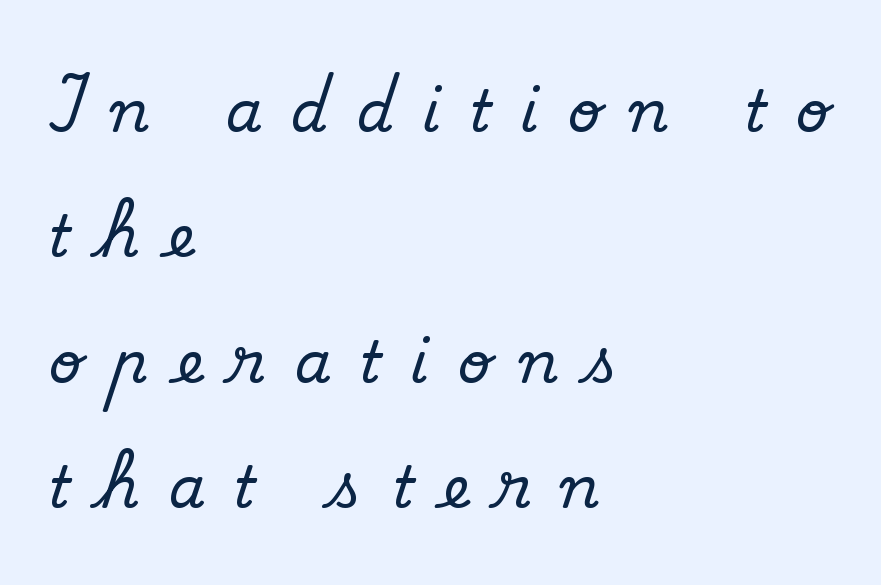
{"serif": "yes", "width": "normal", "stroke_contrast": "medium", "x_height": "small", "monospaced": "no", "underline": "no", "align": "left", "line_spacing": "loose", "line_spacing_ratio": 2.16, "letter_spacing": "wide", "letter_spacing_em": 0.5, "glyph_px": 58}
